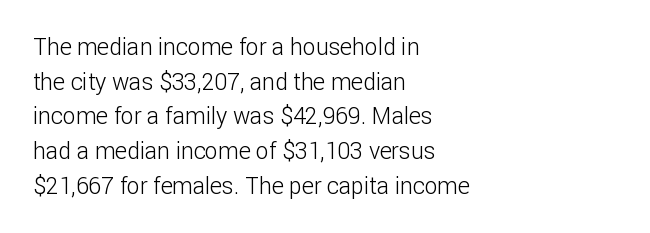
Q: Is the text bold? A: No.
Q: Is the text italic (slanted)? A: No, it is upright.
Q: Is the text underlined? A: No.
Q: How is the paragraph aligned? A: Left-aligned.
Q: Is the spacing between letters normal or unusually wide? A: Normal.
Q: Is the spacing between lines tight, normal or loose? A: Normal.
